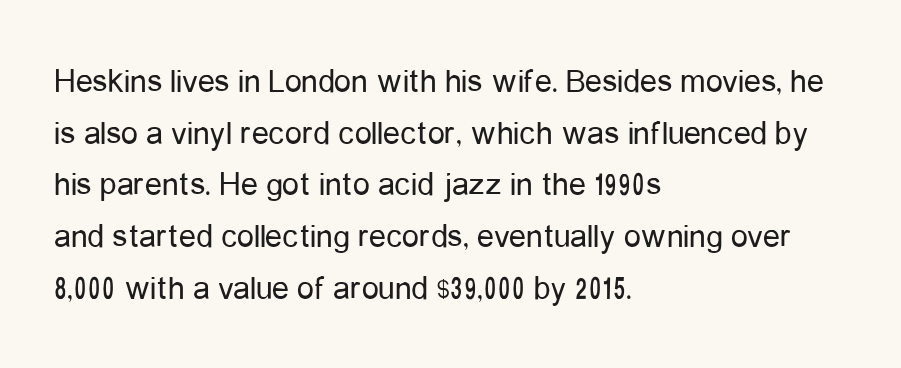
{"serif": "no", "italic": "no", "bold": "no", "weight": "regular", "width": "condensed", "stroke_contrast": "low", "x_height": "medium", "monospaced": "no", "underline": "no", "align": "left", "line_spacing": "normal", "line_spacing_ratio": 1.52, "letter_spacing": "normal", "letter_spacing_em": 0.0, "glyph_px": 34}
